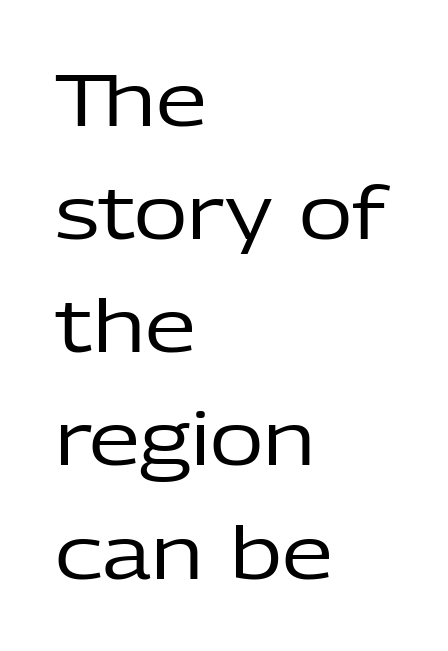
The image shows 73 px regular-weight sans-serif type, upright; set left-aligned, normal line spacing (1.55x), normal letter spacing, not underlined; low stroke contrast and a medium x-height.
